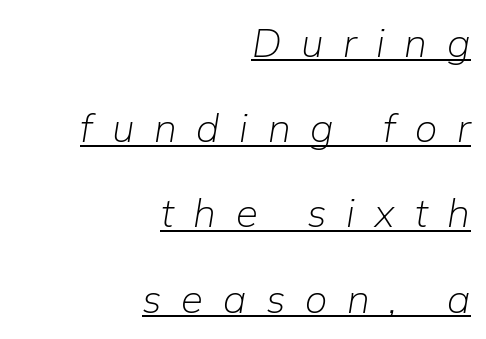
Q: Is the text bold? A: No.
Q: Is the text italic (slanted)? A: Yes, it leans right by about 9 degrees.
Q: Is the text underlined? A: Yes.
Q: How is the paragraph aligned? A: Right-aligned.
Q: Is the spacing between letters normal or unusually wide? A: Unusually wide.
Q: Is the spacing between lines tight, normal or loose? A: Loose.
Q: Width (condensed, normal, or wide)? A: Normal.
Q: Stroke contrast? A: Low.
Q: x-height? A: Medium.
Q: Monospaced? A: No.
